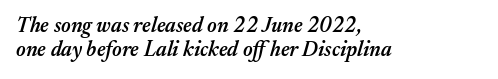
Q: Is the text bold? A: Semi-bold.
Q: Is the text italic (slanted)? A: Yes, it leans right by about 17 degrees.
Q: Is the text underlined? A: No.
Q: How is the paragraph aligned? A: Left-aligned.
Q: Is the spacing between letters normal or unusually wide? A: Normal.
Q: Is the spacing between lines tight, normal or loose? A: Tight.
